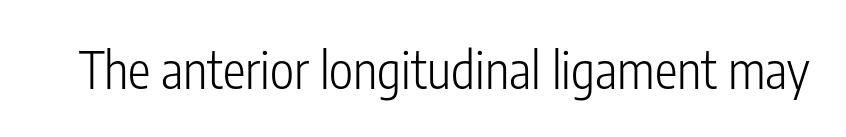
{"serif": "no", "italic": "no", "bold": "no", "weight": "light", "width": "condensed", "stroke_contrast": "low", "x_height": "medium", "monospaced": "no", "underline": "no", "letter_spacing": "normal", "letter_spacing_em": 0.0, "glyph_px": 51}
